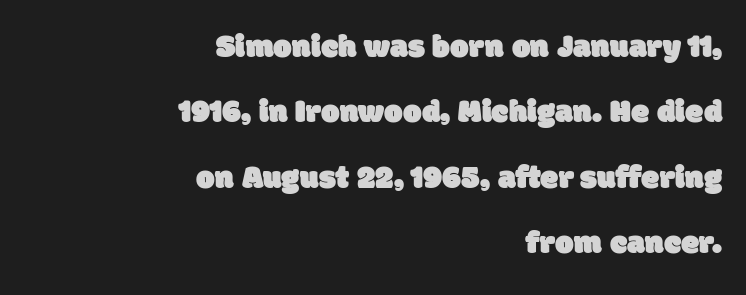
Q: Is the typeface a serif or a sans-serif typeface? A: Sans-serif.
Q: Is the text underlined? A: No.
Q: How is the paragraph aligned? A: Right-aligned.
Q: Is the spacing between letters normal or unusually wide? A: Normal.
Q: Is the spacing between lines tight, normal or loose? A: Loose.
Q: Width (condensed, normal, or wide)? A: Normal.
Q: Stroke contrast? A: Low.
Q: x-height? A: Large.
Q: Monospaced? A: No.
